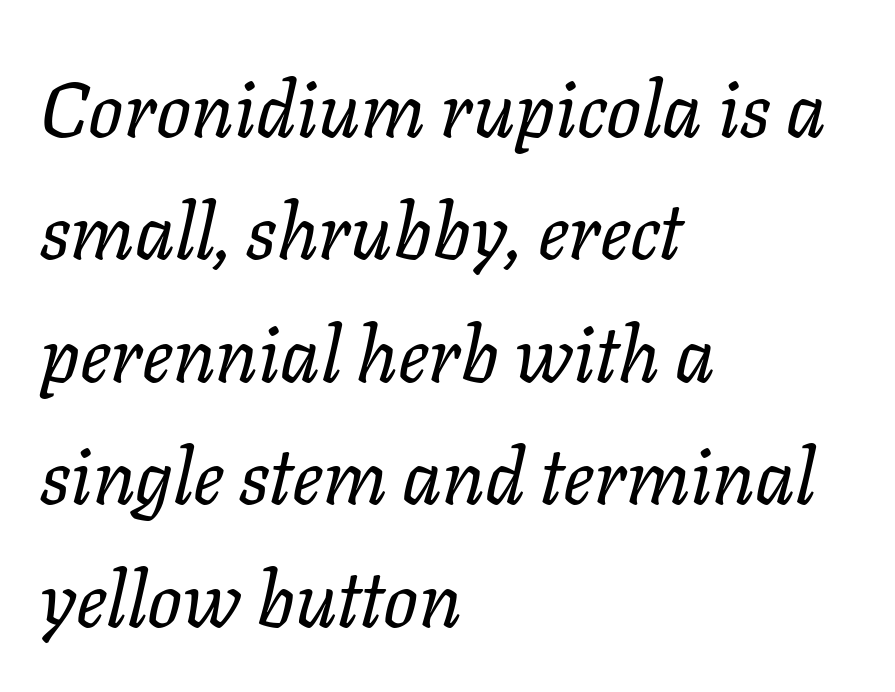
The text block is weighted toward the left margin, trailing off unevenly rightward. Slant detected: the letters are inclined. These lines are rendered in a variable-pitch font. Lines of text with bare space underneath. Letter spacing: default. Baseline-to-baseline distance is the conventional proportion of letter height.
